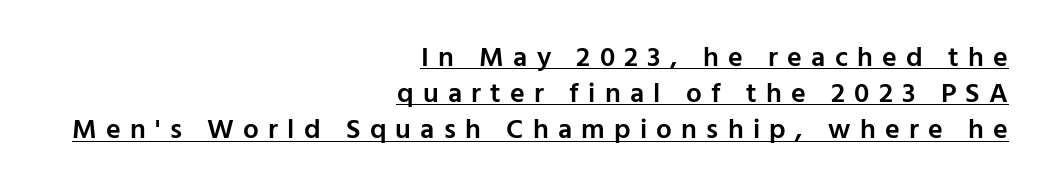
Regarding leading, the lines here are spaced in the standard way. The rag falls on the left side of this text block. The characters display no serif detailing; their extremities are plain. Honestly, the letter spacing is so wide it's the main thing you notice. The passage shown is semibold, sitting just below true bold.
